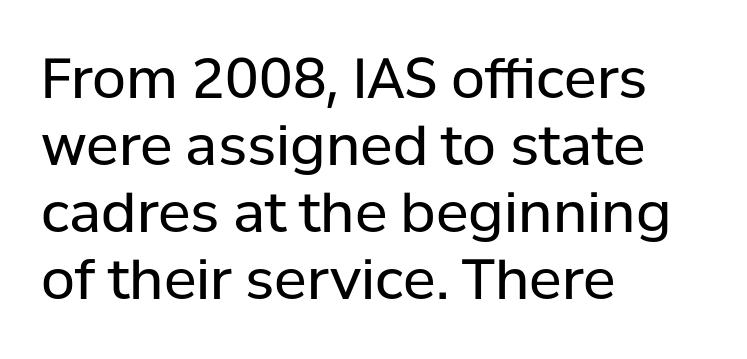
Q: Is the text bold? A: No.
Q: Is the text italic (slanted)? A: No, it is upright.
Q: Is the typeface a serif or a sans-serif typeface? A: Sans-serif.
Q: Is the text underlined? A: No.
Q: How is the paragraph aligned? A: Left-aligned.
Q: Is the spacing between letters normal or unusually wide? A: Normal.
Q: Width (condensed, normal, or wide)? A: Normal.
Q: Stroke contrast? A: Low.
Q: x-height? A: Medium.
Q: Monospaced? A: No.
